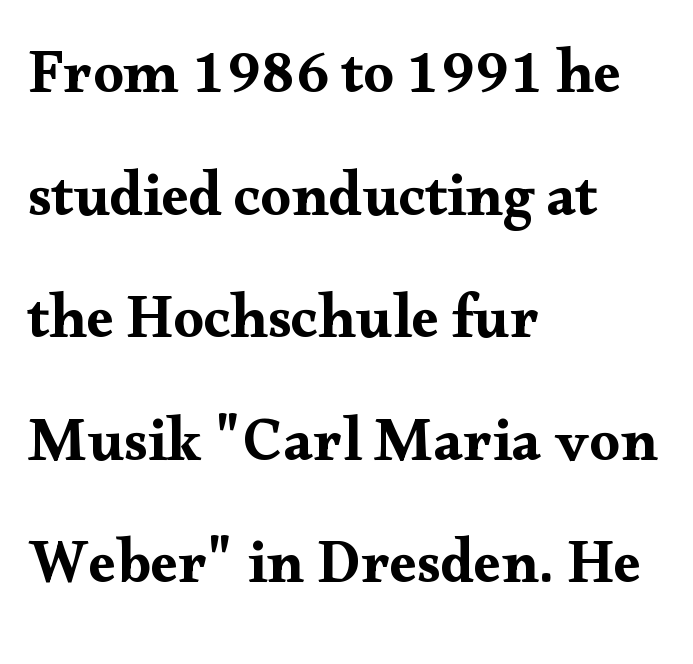
Q: Is the text italic (slanted)? A: No, it is upright.
Q: Is the typeface a serif or a sans-serif typeface? A: Serif.
Q: Is the text underlined? A: No.
Q: How is the paragraph aligned? A: Left-aligned.
Q: Is the spacing between letters normal or unusually wide? A: Normal.
Q: Is the spacing between lines tight, normal or loose? A: Loose.
Q: Width (condensed, normal, or wide)? A: Wide.
Q: Stroke contrast? A: Medium.
Q: x-height? A: Small.
Q: Monospaced? A: No.
